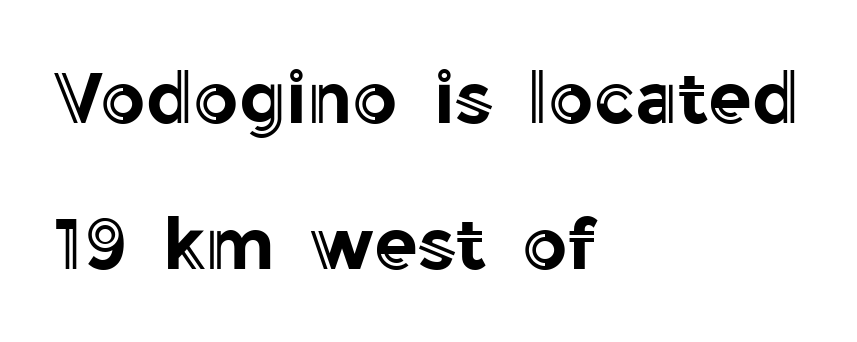
The paragraph has a hard left edge and a soft right edge. Inter-character spacing is left at the font's built-in metrics. Every character sits straight up, as roman type does. Widely set lines give the paragraph a tall, airy silhouette. The specimen omits any rule beneath the text block's lines.
